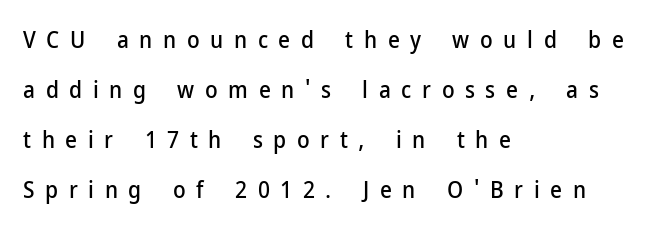
Q: Is the text italic (slanted)? A: No, it is upright.
Q: Is the text underlined? A: No.
Q: How is the paragraph aligned? A: Left-aligned.
Q: Is the spacing between letters normal or unusually wide? A: Unusually wide.
Q: Is the spacing between lines tight, normal or loose? A: Loose.
